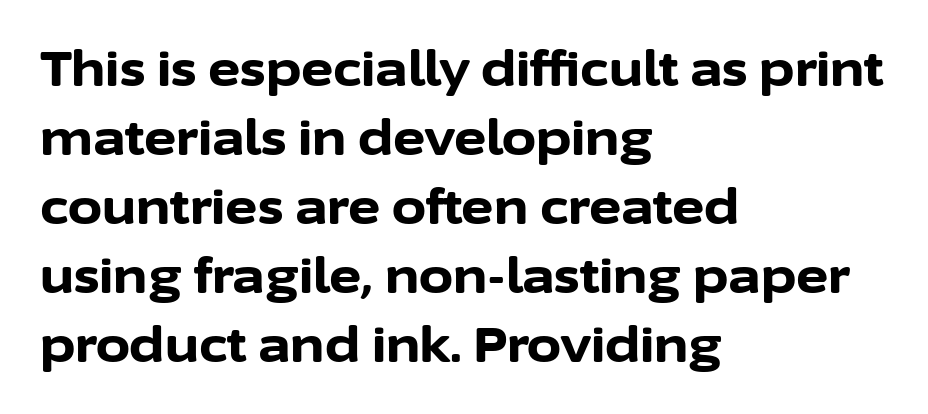
Q: Is the text bold? A: Yes.
Q: Is the text italic (slanted)? A: No, it is upright.
Q: Is the typeface a serif or a sans-serif typeface? A: Sans-serif.
Q: Is the text underlined? A: No.
Q: How is the paragraph aligned? A: Left-aligned.
Q: Is the spacing between letters normal or unusually wide? A: Normal.
Q: Is the spacing between lines tight, normal or loose? A: Normal.
Q: Width (condensed, normal, or wide)? A: Normal.
Q: Stroke contrast? A: Low.
Q: x-height? A: Medium.
Q: Monospaced? A: No.
